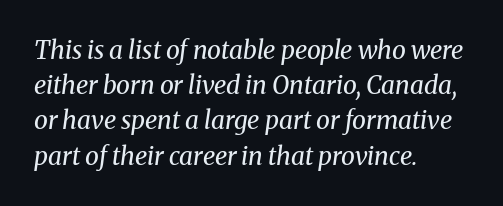
{"italic": "yes", "lean": "right", "slant_degrees": 8, "bold": "no", "underline": "no", "align": "left", "line_spacing": "normal", "line_spacing_ratio": 1.41, "letter_spacing": "normal", "letter_spacing_em": 0.0, "glyph_px": 25}
